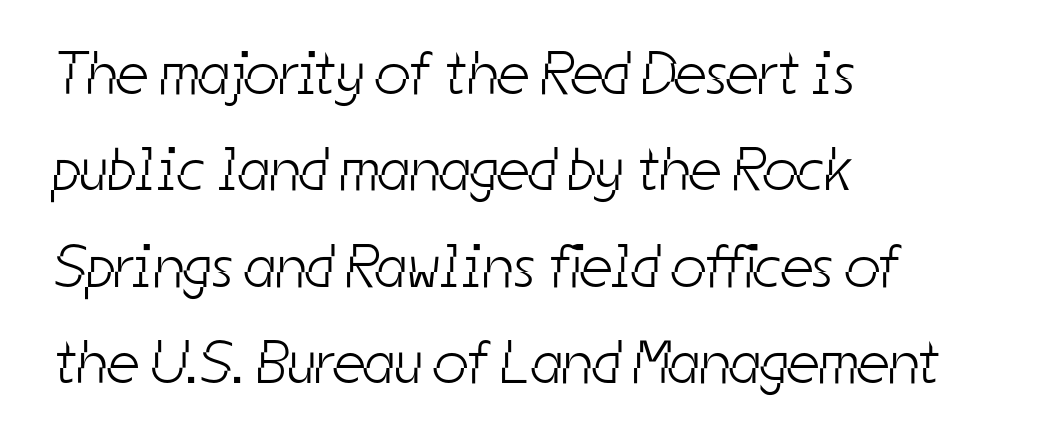
The image shows 61 px light, condensed sans-serif type; set left-aligned, normal line spacing (1.58x), normal letter spacing, not underlined; low stroke contrast and a medium x-height.
